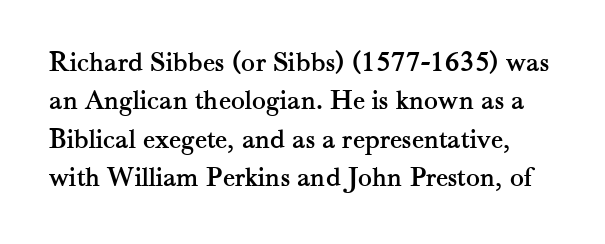
The image shows 29 px serif type, upright; set normal line spacing (1.32x), normal letter spacing, not underlined; medium stroke contrast and a small x-height.
